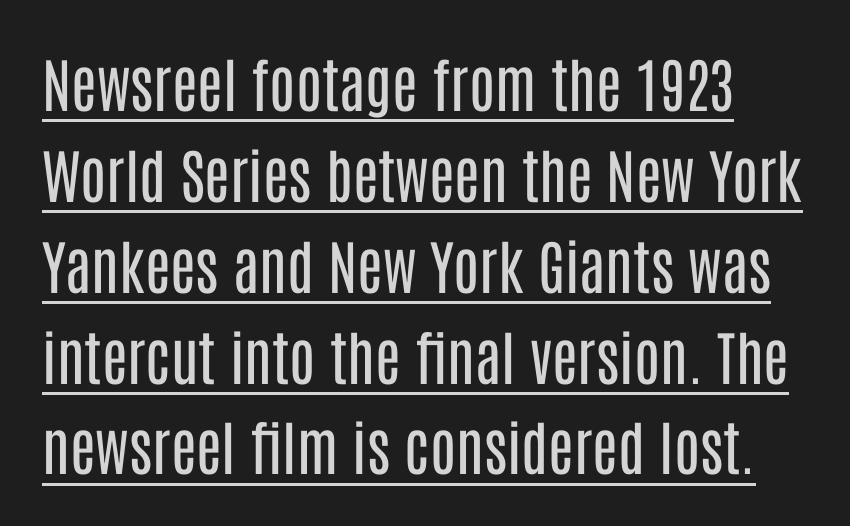
The image shows 59 px regular-weight, condensed sans-serif type, upright; set normal line spacing (1.54x), normal letter spacing, underlined; low stroke contrast and a large x-height.
